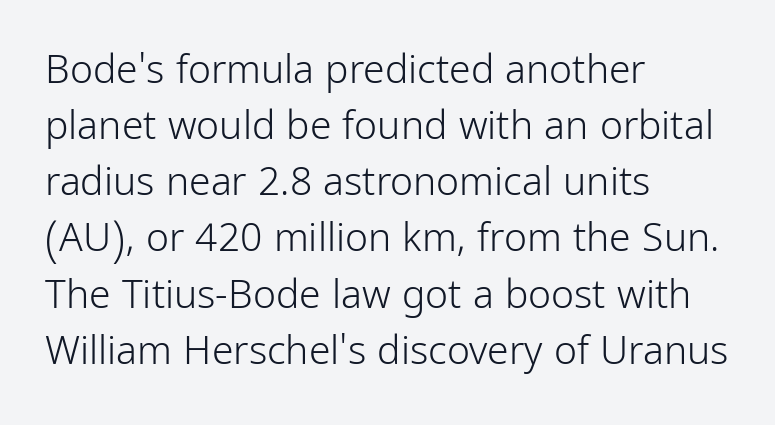
Q: Is the text bold? A: No.
Q: Is the text italic (slanted)? A: No, it is upright.
Q: Is the typeface a serif or a sans-serif typeface? A: Sans-serif.
Q: Is the text underlined? A: No.
Q: How is the paragraph aligned? A: Left-aligned.
Q: Is the spacing between letters normal or unusually wide? A: Normal.
Q: Is the spacing between lines tight, normal or loose? A: Normal.
Q: Width (condensed, normal, or wide)? A: Condensed.
Q: Stroke contrast? A: Low.
Q: x-height? A: Medium.
Q: Monospaced? A: No.
